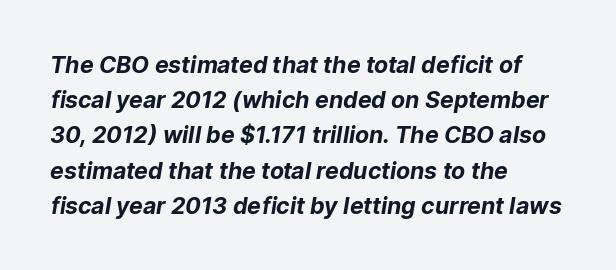
{"bold": "yes", "underline": "no", "align": "left", "line_spacing": "normal", "line_spacing_ratio": 1.53, "letter_spacing": "normal", "letter_spacing_em": 0.0, "glyph_px": 23}
